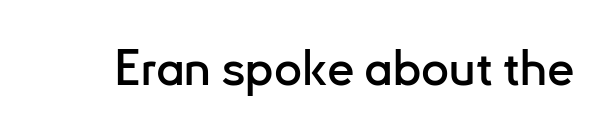
{"serif": "no", "italic": "no", "width": "normal", "stroke_contrast": "low", "x_height": "small", "monospaced": "no", "underline": "no", "letter_spacing": "normal", "letter_spacing_em": 0.0, "glyph_px": 49}
